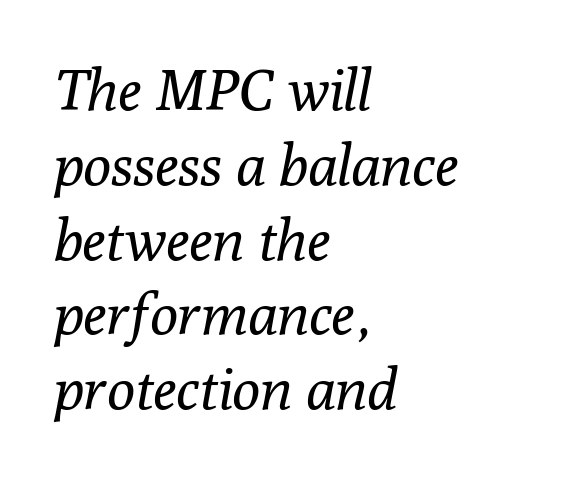
The image shows 58 px regular-weight serif type, italic (leaning right); set left-aligned, normal line spacing (1.29x), normal letter spacing, not underlined; low stroke contrast and a medium x-height.
